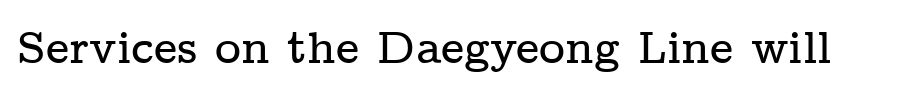
The tracking reads as untouched default to a designer's eye. The face used here is seriffed, in the tradition of book romans. The words here are not underlined. This sample uses an upright cut, with every glyph sitting square on the baseline. Looks like regular typesetting: each glyph gets only the width it needs.
